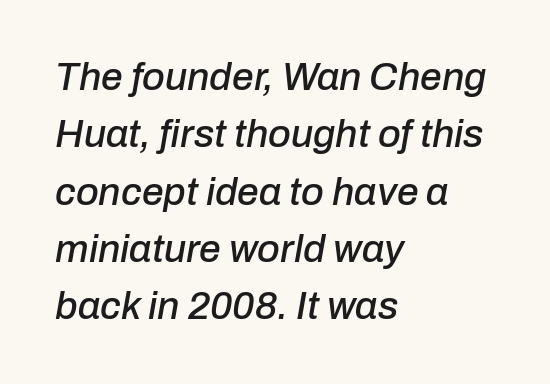
The image shows 39 px text type, italic (leaning right); set left-aligned, normal line spacing (1.47x), normal letter spacing, not underlined; low stroke contrast and a medium x-height.
